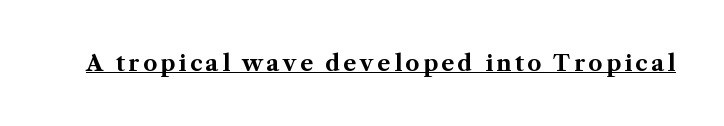
The image shows 22 px bold type, upright; set underlined.
